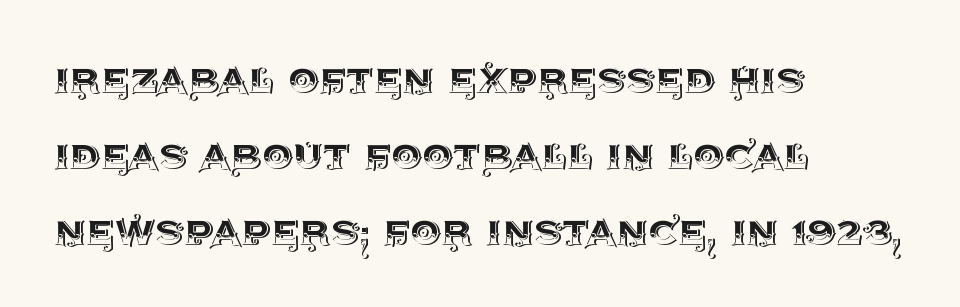
The image shows 49 px text type, upright; set left-aligned, normal line spacing (1.55x), normal letter spacing, not underlined; a large x-height.
